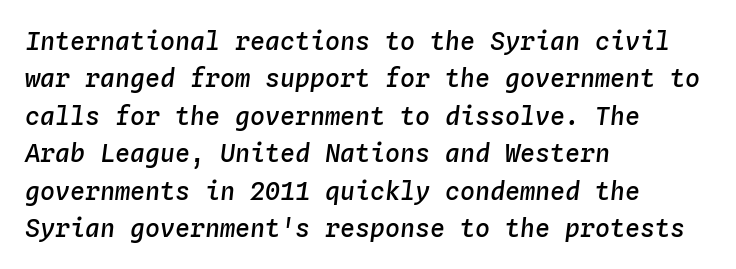
The image shows 25 px text type, italic (leaning right); set left-aligned, normal line spacing (1.5x), normal letter spacing, not underlined.
